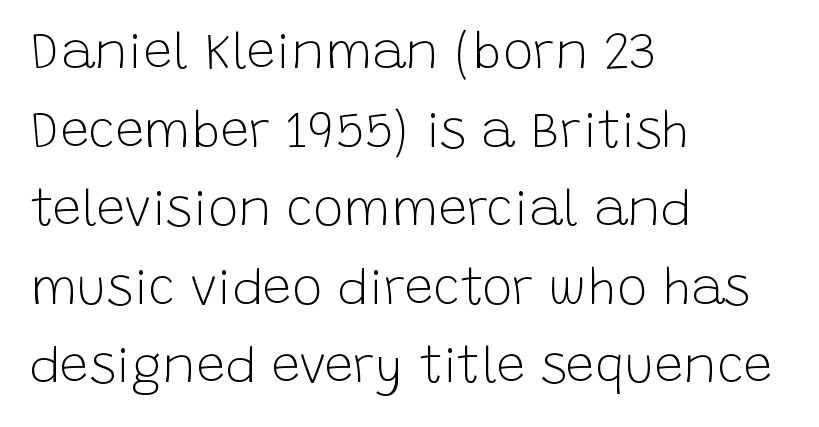
Default kerning and tracking; the words read as compact shapes. Underline: absent. These glyphs show unthickened strokes, regular width or finer. What kind of face is this? One without serifs — a sans. The lines in this sample share a left origin and differ only in where they stop.
